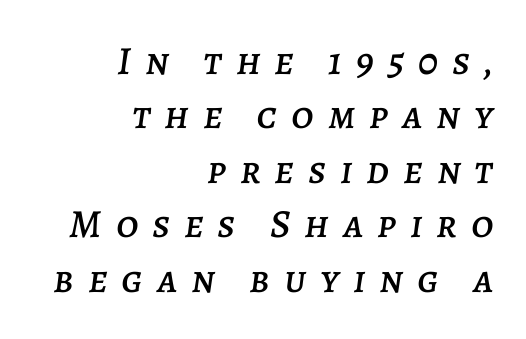
Q: Is the text italic (slanted)? A: Yes, it leans right by about 7 degrees.
Q: Is the text underlined? A: No.
Q: How is the paragraph aligned? A: Right-aligned.
Q: Is the spacing between letters normal or unusually wide? A: Unusually wide.
Q: Is the spacing between lines tight, normal or loose? A: Normal.
Q: Width (condensed, normal, or wide)? A: Normal.
Q: Stroke contrast? A: Low.
Q: x-height? A: Large.
Q: Monospaced? A: No.
